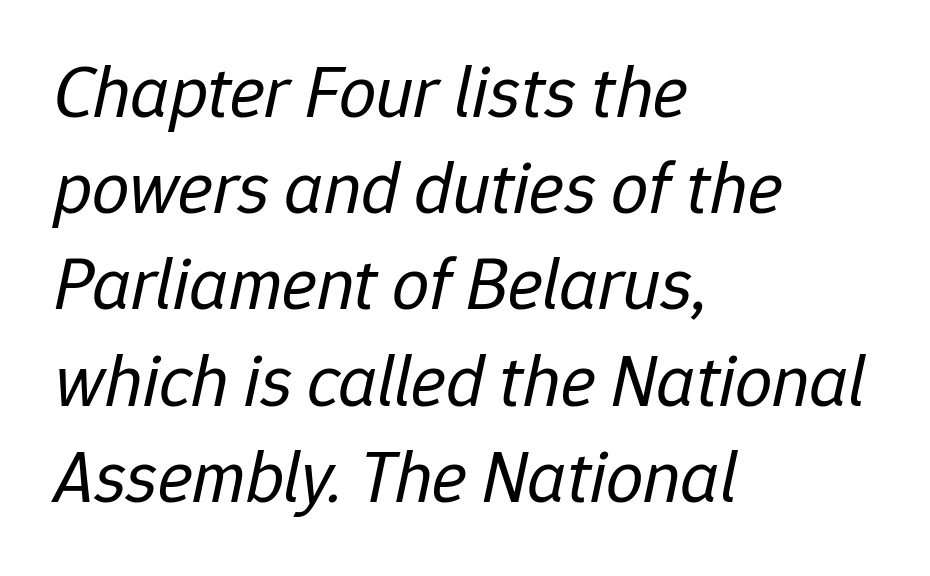
Is the letter spacing exaggerated? No — it looks like the ordinary default. Emphasis-style slanted type is in use. Evenly set lines give the paragraph a standard silhouette. The rendering uses natural spacing where letterforms have individual widths.
